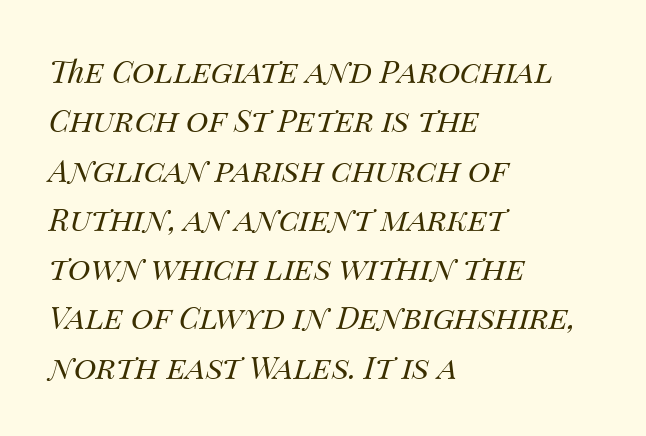
{"italic": "yes", "lean": "right", "slant_degrees": 14, "bold": "no", "weight": "regular", "width": "normal", "stroke_contrast": "medium", "x_height": "large", "monospaced": "no", "underline": "no", "align": "left", "line_spacing": "normal", "line_spacing_ratio": 1.59, "letter_spacing": "normal", "letter_spacing_em": 0.0, "glyph_px": 31}
